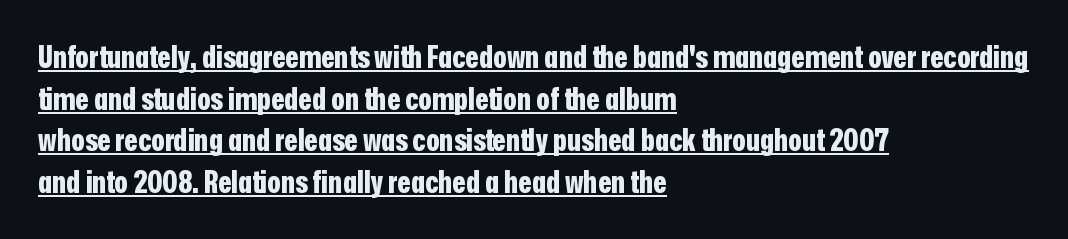
The image shows 31 px bold, condensed sans-serif type, upright; set left-aligned, normal line spacing (1.34x), normal letter spacing, underlined; low stroke contrast and a medium x-height.
